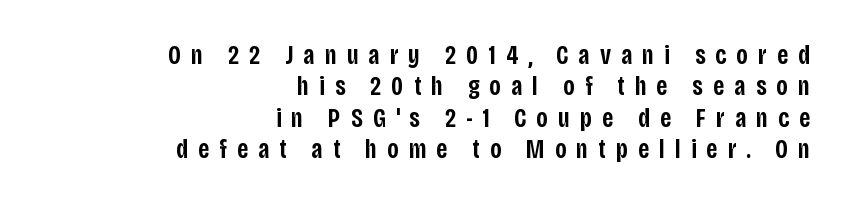
Q: Is the text bold? A: Semi-bold.
Q: Is the text italic (slanted)? A: No, it is upright.
Q: Is the text underlined? A: No.
Q: How is the paragraph aligned? A: Right-aligned.
Q: Is the spacing between letters normal or unusually wide? A: Unusually wide.
